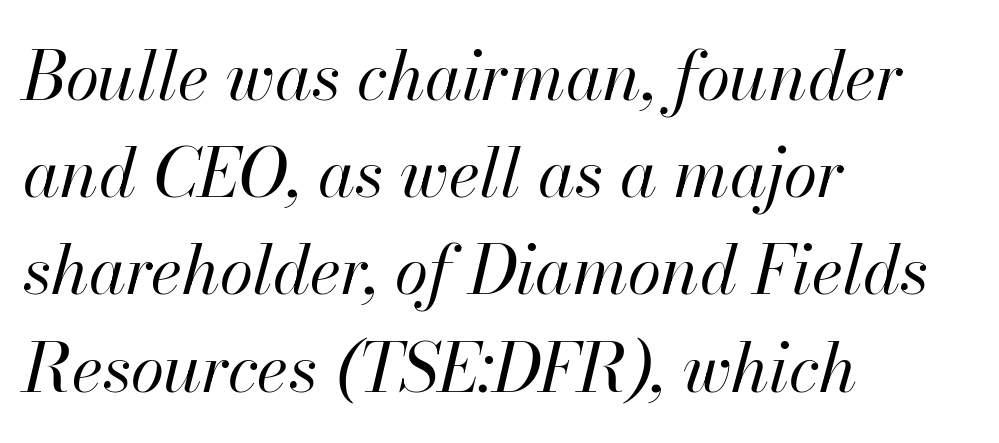
The image shows 68 px regular-weight type, italic (leaning right); set left-aligned, normal line spacing (1.43x), normal letter spacing, not underlined; high stroke contrast and a small x-height.
